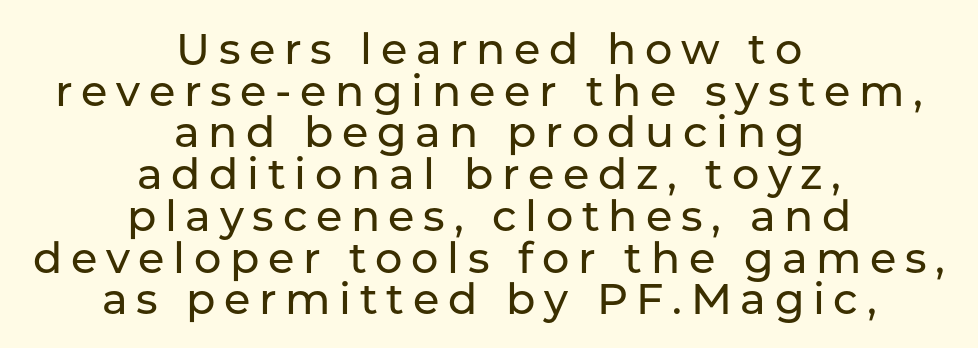
If you drew a line through each stem, it would be perfectly vertical. Notice how descenders almost collide with the ascenders below — that's tight leading. Type style note: lacks serifs. Typeset on center — no edge is straight.
